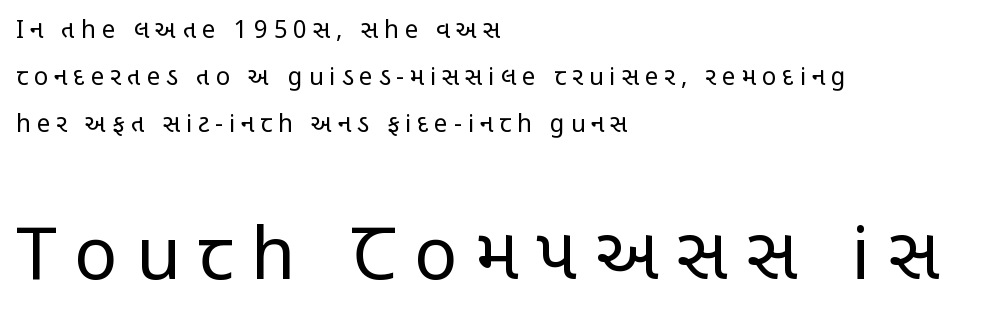
{"serif": "no", "italic": "no", "bold": "no", "weight": "regular", "width": "condensed", "stroke_contrast": "low", "x_height": "large", "monospaced": "no", "underline": "no", "align": "left", "line_spacing": "loose", "line_spacing_ratio": 1.95, "letter_spacing": "wide", "letter_spacing_em": 0.25, "larger_block": "second", "size_ratio": 3.0, "glyph_px": 72}
